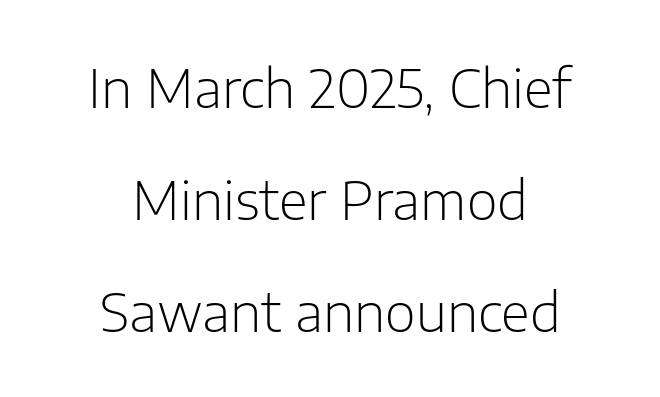
Q: Is the text bold? A: No.
Q: Is the text italic (slanted)? A: No, it is upright.
Q: Is the typeface a serif or a sans-serif typeface? A: Sans-serif.
Q: Is the text underlined? A: No.
Q: How is the paragraph aligned? A: Centered.
Q: Is the spacing between letters normal or unusually wide? A: Normal.
Q: Is the spacing between lines tight, normal or loose? A: Loose.
Q: Width (condensed, normal, or wide)? A: Normal.
Q: Stroke contrast? A: Low.
Q: x-height? A: Medium.
Q: Monospaced? A: No.
